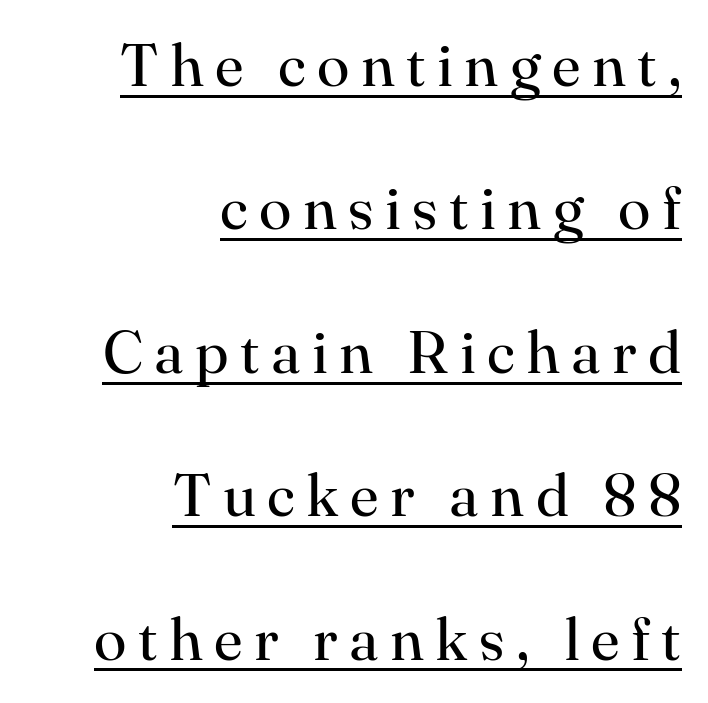
The image shows 60 px regular-weight serif type, upright; set right-aligned, loose line spacing (2.39x), underlined; high stroke contrast and a small x-height.
